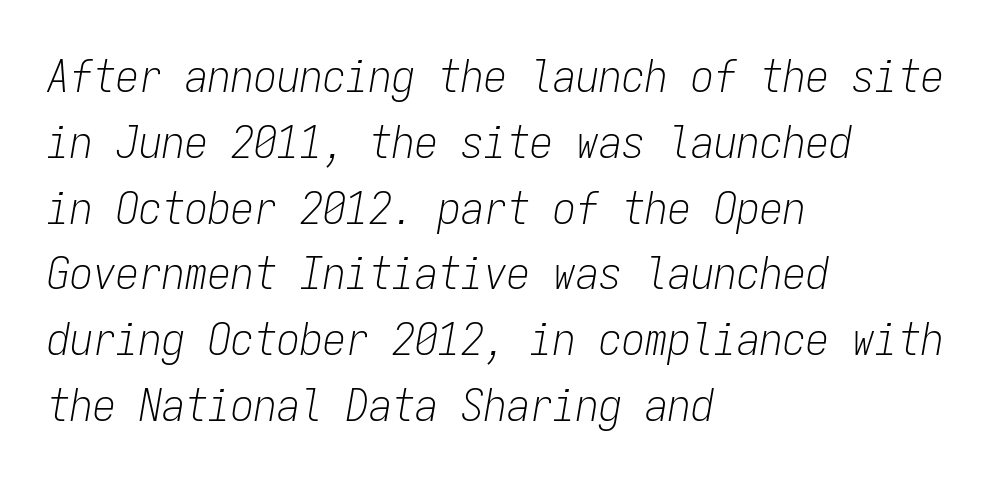
{"italic": "yes", "lean": "right", "slant_degrees": 9, "bold": "no", "weight": "light", "width": "condensed", "stroke_contrast": "low", "x_height": "medium", "monospaced": "yes", "underline": "no", "align": "left", "line_spacing": "normal", "line_spacing_ratio": 1.43, "letter_spacing": "normal", "letter_spacing_em": 0.0, "glyph_px": 46}
